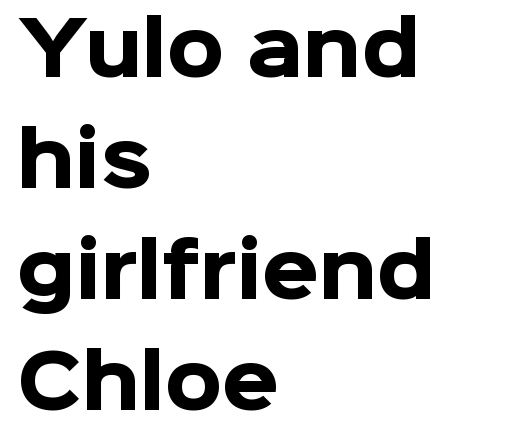
Q: Is the text bold? A: Yes.
Q: Is the text italic (slanted)? A: No, it is upright.
Q: Is the typeface a serif or a sans-serif typeface? A: Sans-serif.
Q: Is the text underlined? A: No.
Q: How is the paragraph aligned? A: Left-aligned.
Q: Is the spacing between letters normal or unusually wide? A: Normal.
Q: Is the spacing between lines tight, normal or loose? A: Normal.
Q: Width (condensed, normal, or wide)? A: Normal.
Q: Stroke contrast? A: Low.
Q: x-height? A: Medium.
Q: Monospaced? A: No.
